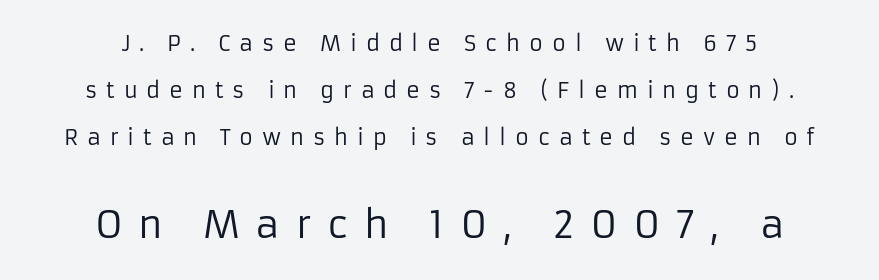
Q: Is the text bold? A: No.
Q: Is the text italic (slanted)? A: No, it is upright.
Q: Is the typeface a serif or a sans-serif typeface? A: Sans-serif.
Q: Is the text underlined? A: No.
Q: How is the paragraph aligned? A: Centered.
Q: Is the spacing between letters normal or unusually wide? A: Unusually wide.
Q: Is the spacing between lines tight, normal or loose? A: Loose.
Q: Which block of text is set in a larger size, the first (top) or the second (bottom)? A: The second (bottom) one.
Q: Width (condensed, normal, or wide)? A: Normal.
Q: Stroke contrast? A: Low.
Q: x-height? A: Medium.
Q: Monospaced? A: No.
